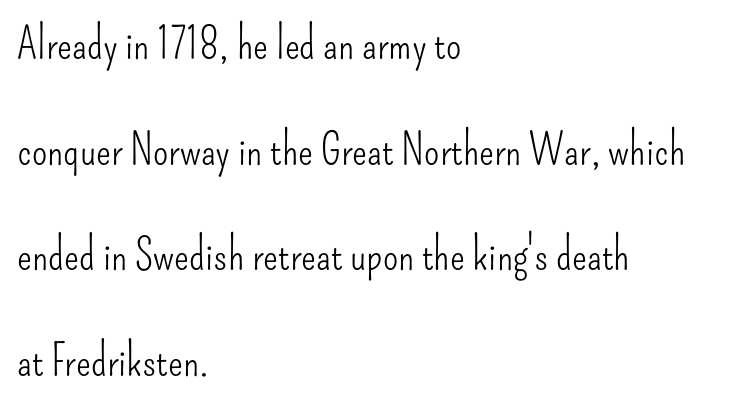
Q: Is the text bold? A: No.
Q: Is the text italic (slanted)? A: No, it is upright.
Q: Is the typeface a serif or a sans-serif typeface? A: Sans-serif.
Q: Is the text underlined? A: No.
Q: How is the paragraph aligned? A: Left-aligned.
Q: Is the spacing between letters normal or unusually wide? A: Normal.
Q: Is the spacing between lines tight, normal or loose? A: Loose.
Q: Width (condensed, normal, or wide)? A: Condensed.
Q: Stroke contrast? A: Low.
Q: x-height? A: Small.
Q: Monospaced? A: No.
